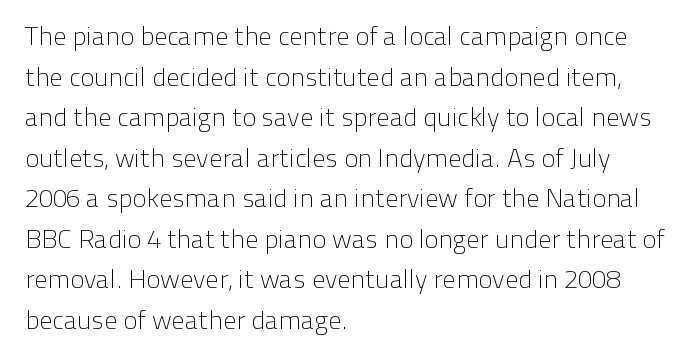
{"italic": "no", "bold": "no", "underline": "no", "align": "left", "line_spacing": "normal", "line_spacing_ratio": 1.56, "letter_spacing": "normal", "letter_spacing_em": 0.0, "glyph_px": 26}
